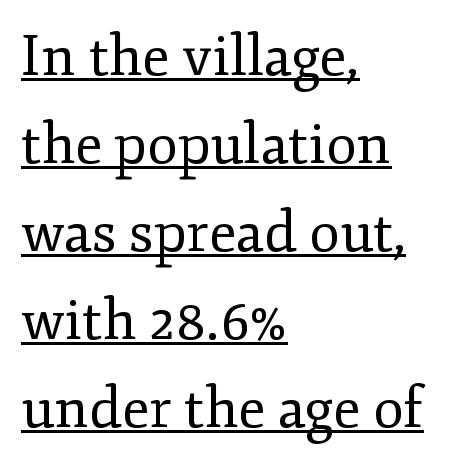
The image shows 56 px regular-weight serif type, upright; set left-aligned, normal line spacing (1.57x), normal letter spacing, underlined; low stroke contrast and a small x-height.
